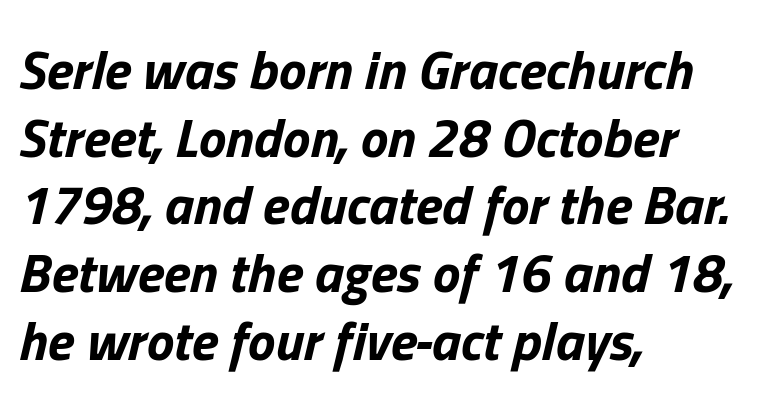
Beneath every word, the page is bare. Weight: bold. Slanted lettering throughout. This sample is left-justified, so line endings fall wherever the words run out. These lines keep a tight, regular rhythm from letter to letter. The rendering uses natural spacing where letterforms have individual widths.
